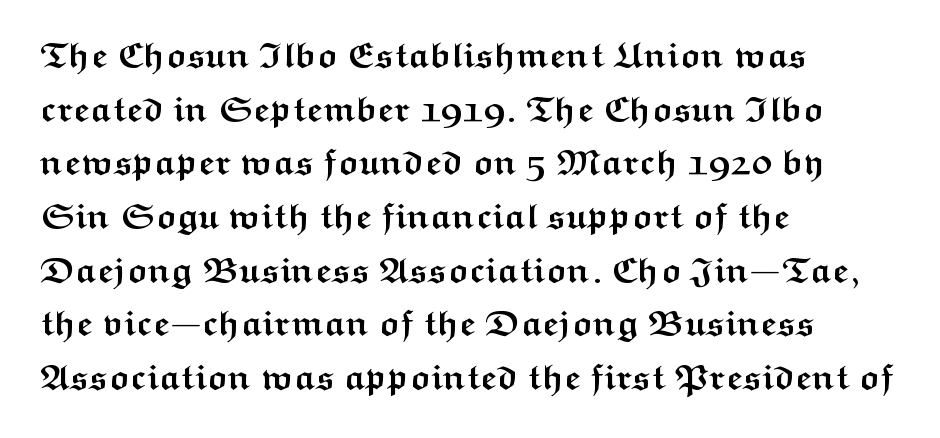
Q: Is the text bold? A: Yes.
Q: Is the text italic (slanted)? A: No, it is upright.
Q: Is the typeface a serif or a sans-serif typeface? A: Sans-serif.
Q: Is the text underlined? A: No.
Q: How is the paragraph aligned? A: Left-aligned.
Q: Is the spacing between letters normal or unusually wide? A: Normal.
Q: Is the spacing between lines tight, normal or loose? A: Normal.
Q: Width (condensed, normal, or wide)? A: Wide.
Q: Stroke contrast? A: Medium.
Q: x-height? A: Medium.
Q: Monospaced? A: No.
